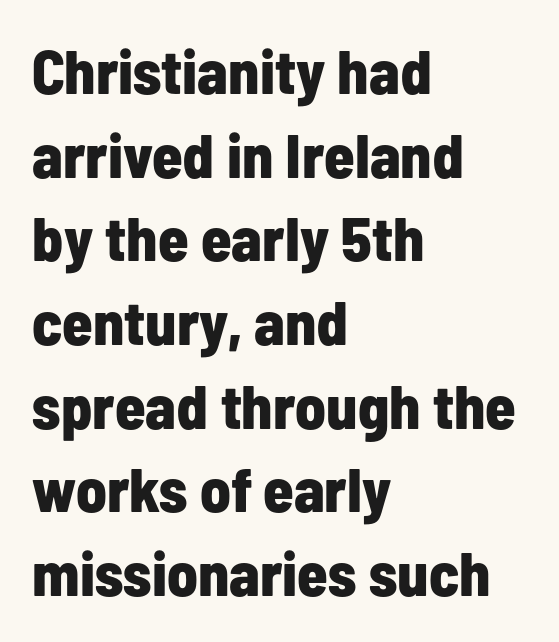
The type family on display is of the sans-serif kind. Anything drawn beneath the words? Only blank space. The glyphs have the mass of a bold cut. What stands out about the letter spacing? Nothing — it is the standard amount. Designer's note — italics off, roman on.
